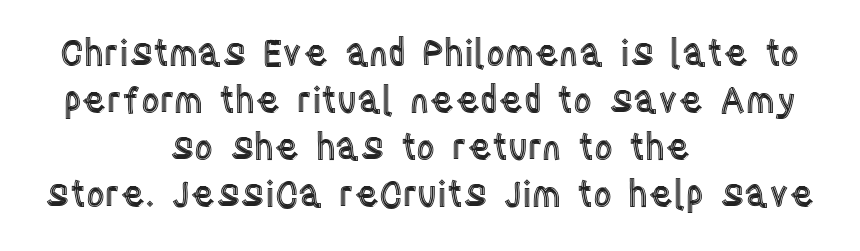
Q: Is the text italic (slanted)? A: No, it is upright.
Q: Is the text underlined? A: No.
Q: How is the paragraph aligned? A: Centered.
Q: Is the spacing between letters normal or unusually wide? A: Normal.
Q: Is the spacing between lines tight, normal or loose? A: Normal.
Q: Width (condensed, normal, or wide)? A: Condensed.
Q: x-height? A: Large.
Q: Monospaced? A: No.
